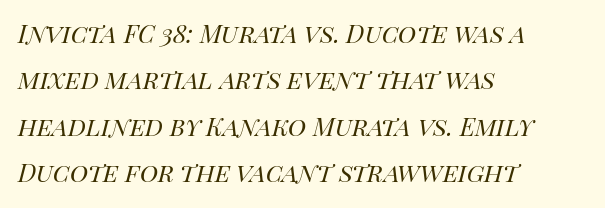
Q: Is the text bold? A: No.
Q: Is the text italic (slanted)? A: Yes, it leans right by about 14 degrees.
Q: Is the text underlined? A: No.
Q: How is the paragraph aligned? A: Left-aligned.
Q: Is the spacing between letters normal or unusually wide? A: Normal.
Q: Is the spacing between lines tight, normal or loose? A: Normal.
Q: Width (condensed, normal, or wide)? A: Normal.
Q: Stroke contrast? A: High.
Q: x-height? A: Large.
Q: Monospaced? A: No.
